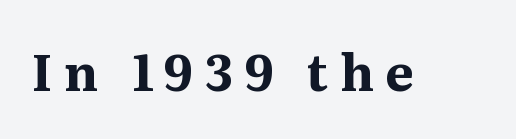
The image shows 50 px bold serif type, upright; set unusually wide letter spacing (+0.23 em), not underlined; medium stroke contrast and a medium x-height.
